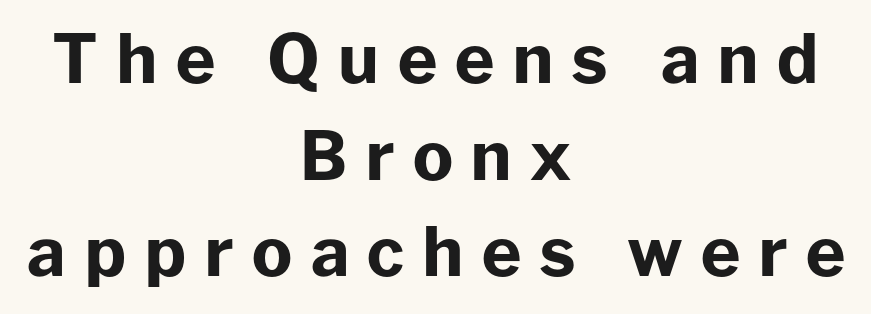
Q: Is the text bold? A: Yes.
Q: Is the text italic (slanted)? A: No, it is upright.
Q: Is the typeface a serif or a sans-serif typeface? A: Sans-serif.
Q: Is the text underlined? A: No.
Q: How is the paragraph aligned? A: Centered.
Q: Is the spacing between letters normal or unusually wide? A: Unusually wide.
Q: Is the spacing between lines tight, normal or loose? A: Normal.
Q: Width (condensed, normal, or wide)? A: Normal.
Q: Stroke contrast? A: Low.
Q: x-height? A: Medium.
Q: Monospaced? A: No.
